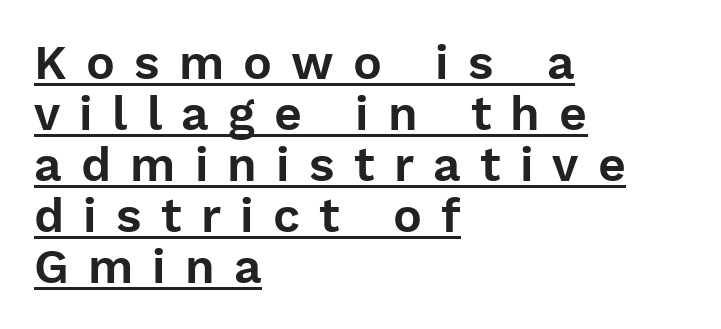
The axis of the letterforms is exactly vertical. Does a line run under the words? Yes, clearly. Here the designer chose a conventional face with non-uniform glyph widths. Successive baselines arrive quickly, one right under another.
